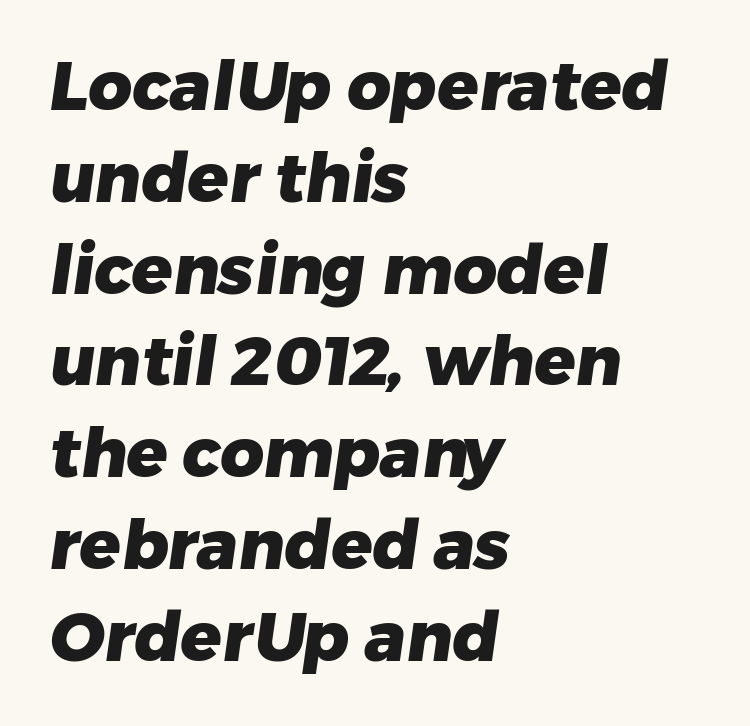
{"serif": "no", "bold": "yes", "weight": "heavy", "width": "normal", "stroke_contrast": "low", "x_height": "medium", "monospaced": "no", "underline": "no", "align": "left", "line_spacing": "normal", "line_spacing_ratio": 1.35, "letter_spacing": "normal", "letter_spacing_em": 0.0, "glyph_px": 68}
